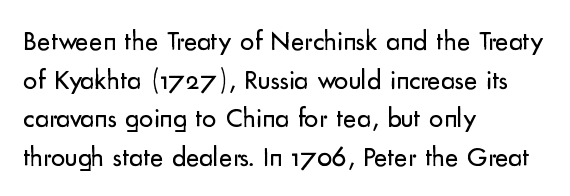
Q: Is the text bold? A: No.
Q: Is the text italic (slanted)? A: No, it is upright.
Q: Is the typeface a serif or a sans-serif typeface? A: Sans-serif.
Q: Is the text underlined? A: No.
Q: How is the paragraph aligned? A: Left-aligned.
Q: Is the spacing between letters normal or unusually wide? A: Normal.
Q: Is the spacing between lines tight, normal or loose? A: Normal.
Q: Width (condensed, normal, or wide)? A: Normal.
Q: Stroke contrast? A: Low.
Q: x-height? A: Small.
Q: Monospaced? A: No.
